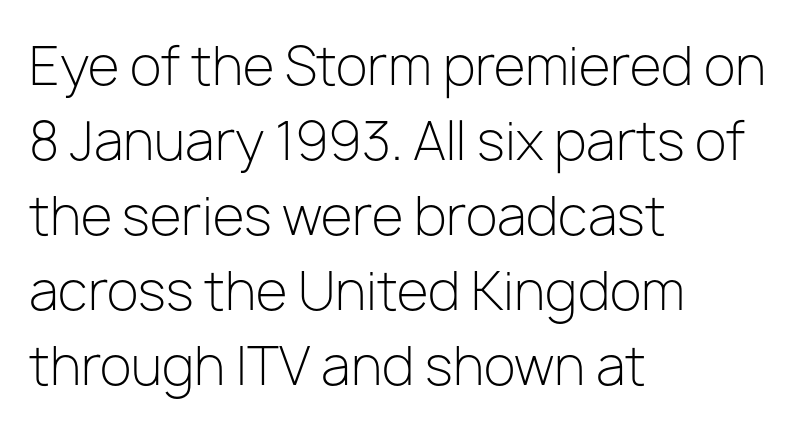
Look at the tracking — it's just the regular setting, nothing added. Italic: no, the glyphs are upright roman. A student would call this left alignment; a typographer would say flush left, rag right. Lines of text with bare space underneath. Is there much room between lines? A standard amount, neither cramped nor airy.
